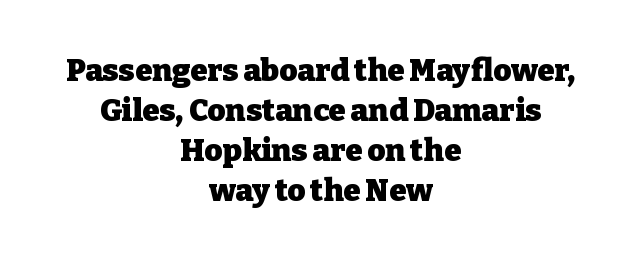
Do the characters align in a grid? No, the font is proportional. The space directly below the letters is spotless. Upright lettering throughout. Chunky letters — that's bold for sure.
